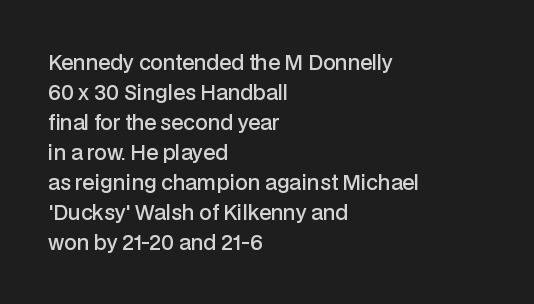
The line-height multiplier appears to be the usual default. This is the regular roman posture of the typeface. This rendering uses left alignment, leaving the right contour irregular. Only glyphs here, with clear space below each row. Default kerning and tracking; the words read as compact shapes.
